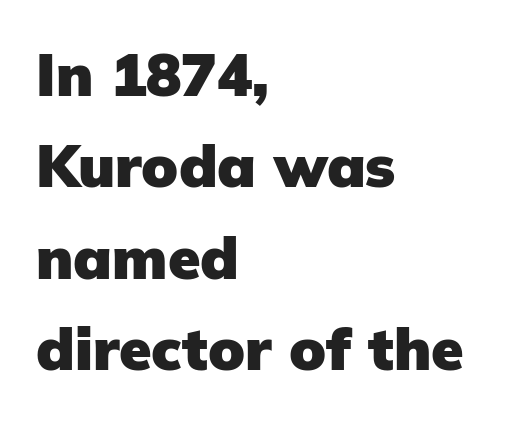
{"serif": "no", "italic": "no", "bold": "yes", "weight": "heavy", "width": "normal", "stroke_contrast": "low", "x_height": "medium", "monospaced": "no", "underline": "no", "align": "left", "line_spacing": "normal", "line_spacing_ratio": 1.55, "letter_spacing": "normal", "letter_spacing_em": 0.0, "glyph_px": 59}
